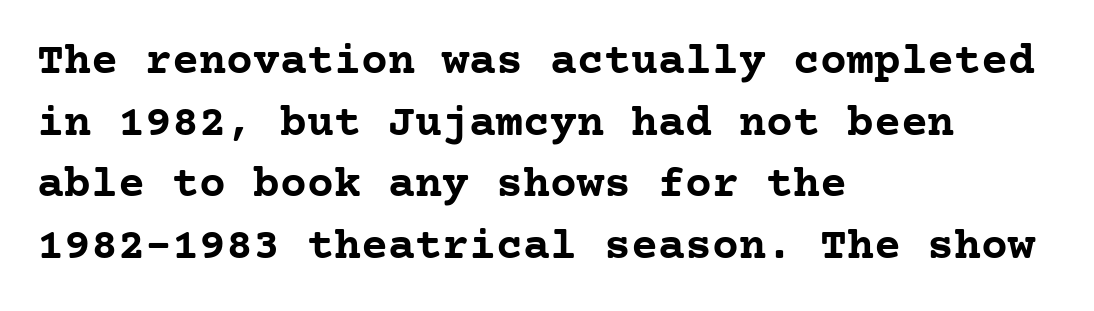
{"serif": "yes", "italic": "no", "bold": "yes", "weight": "semibold", "width": "normal", "stroke_contrast": "low", "x_height": "medium", "underline": "no", "align": "left", "line_spacing": "normal", "line_spacing_ratio": 1.37, "letter_spacing": "normal", "letter_spacing_em": 0.0, "glyph_px": 45}
